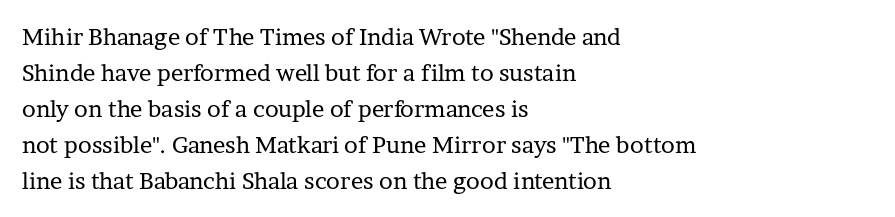
{"italic": "no", "bold": "no", "underline": "no", "align": "left", "line_spacing": "normal", "line_spacing_ratio": 1.56, "letter_spacing": "normal", "letter_spacing_em": 0.0, "glyph_px": 23}
